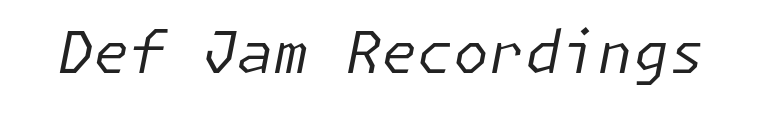
Nobody touched the tracking dial on this one. These glyphs show unthickened strokes, regular width or finer. A bare baseline throughout the passage. The passage shown leans; its letterforms are oblique.
